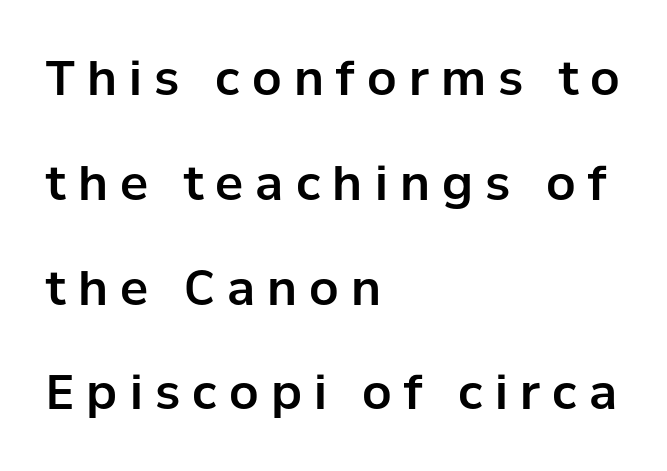
The image shows 47 px sans-serif type, upright; set left-aligned, loose line spacing (2.23x), unusually wide letter spacing (+0.26 em), not underlined; low stroke contrast and a medium x-height.
